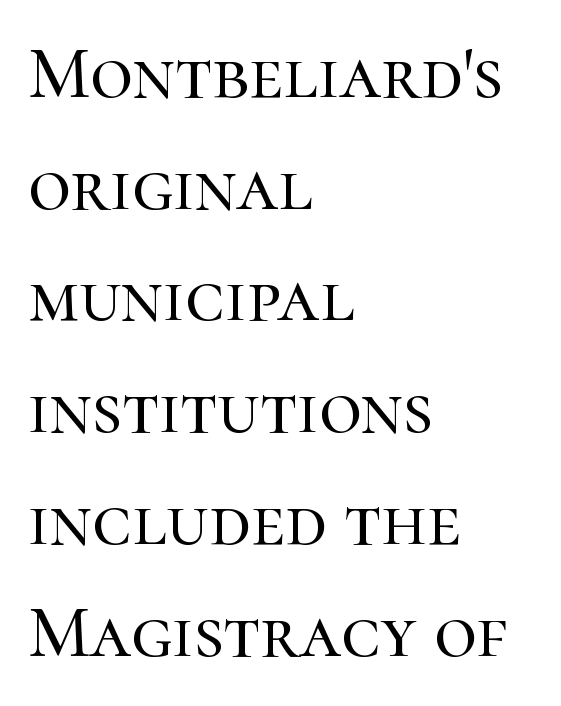
The image shows 74 px serif type, upright; set left-aligned, normal line spacing (1.51x), normal letter spacing, not underlined; high stroke contrast and a medium x-height.
